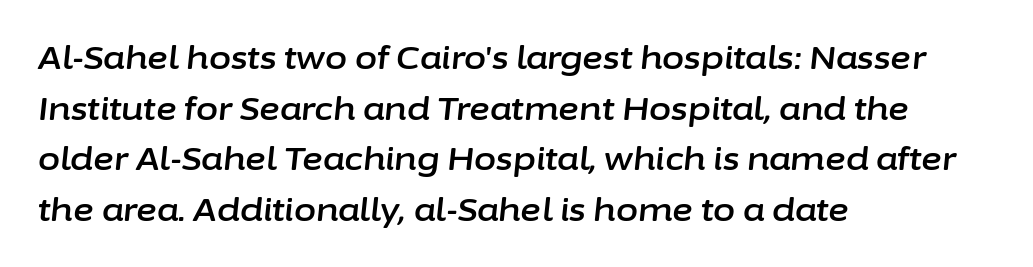
{"italic": "yes", "lean": "right", "slant_degrees": 6, "width": "normal", "stroke_contrast": "low", "x_height": "medium", "monospaced": "no", "underline": "no", "align": "left", "line_spacing": "normal", "line_spacing_ratio": 1.58, "letter_spacing": "normal", "letter_spacing_em": 0.0, "glyph_px": 32}
